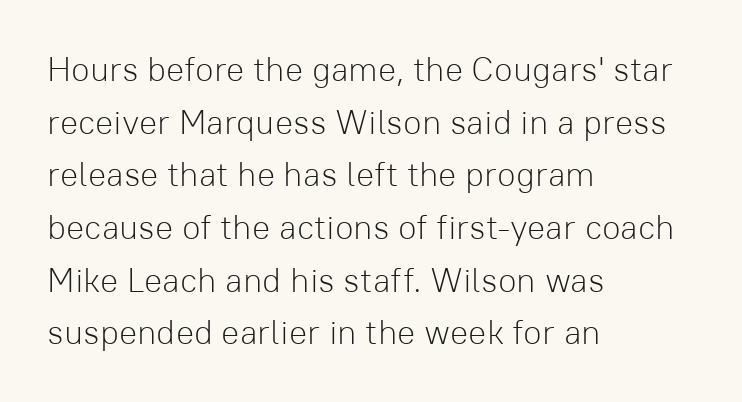
The image shows 34 px light sans-serif type, upright; set left-aligned, normal line spacing (1.55x), normal letter spacing, not underlined; low stroke contrast and a medium x-height.
